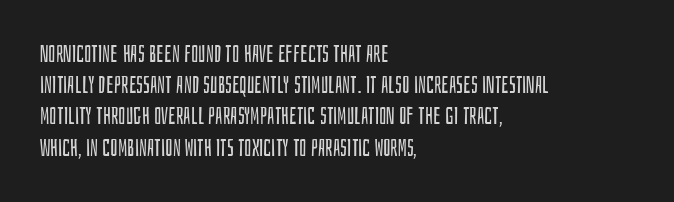
The image shows 24 px text type, upright; set left-aligned, normal line spacing (1.3x), normal letter spacing, not underlined.
